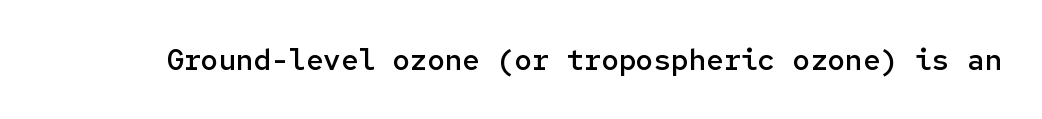
{"serif": "no", "italic": "no", "bold": "semi", "weight": "semibold", "width": "normal", "stroke_contrast": "low", "x_height": "medium", "monospaced": "yes", "underline": "no", "letter_spacing": "normal", "letter_spacing_em": 0.0, "glyph_px": 29}
